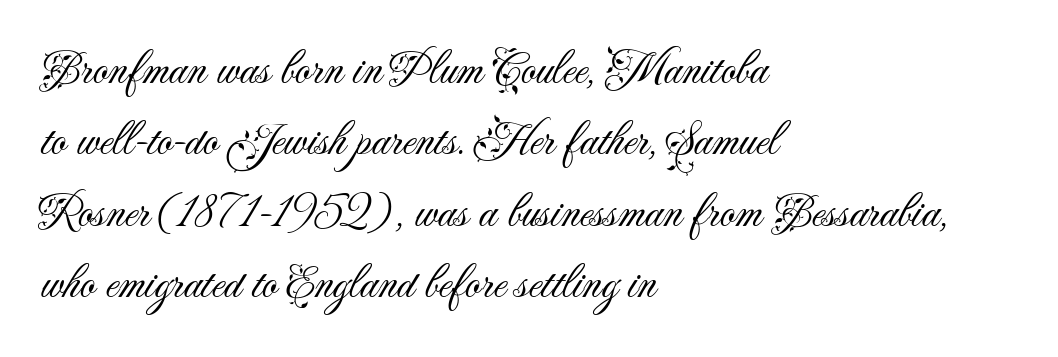
The image shows 47 px light sans-serif type; set left-aligned, normal line spacing (1.52x), normal letter spacing, not underlined; medium stroke contrast and a small x-height.
